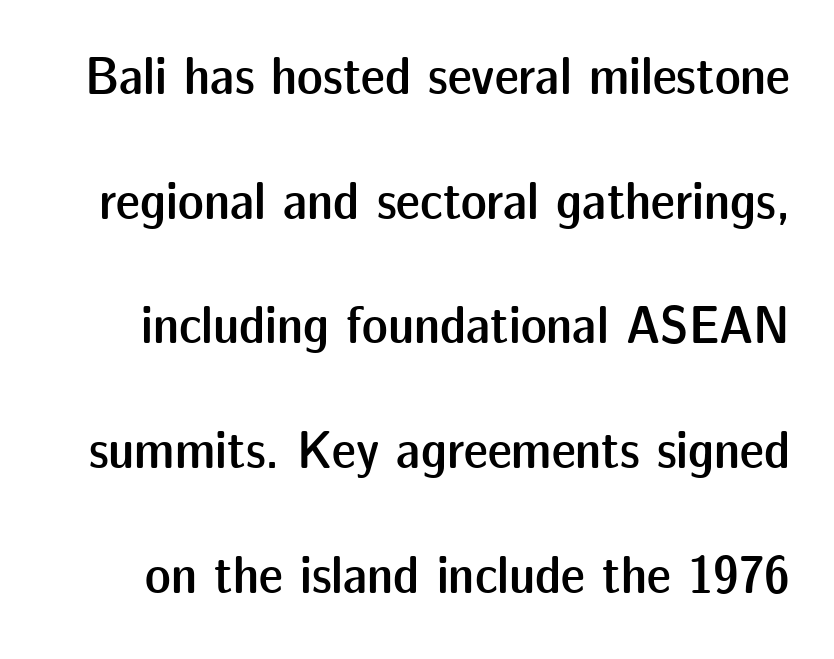
Q: Is the text bold? A: Semi-bold.
Q: Is the text italic (slanted)? A: No, it is upright.
Q: Is the typeface a serif or a sans-serif typeface? A: Sans-serif.
Q: Is the text underlined? A: No.
Q: Is the spacing between letters normal or unusually wide? A: Normal.
Q: Is the spacing between lines tight, normal or loose? A: Loose.
Q: Width (condensed, normal, or wide)? A: Normal.
Q: Stroke contrast? A: Low.
Q: x-height? A: Medium.
Q: Monospaced? A: No.
